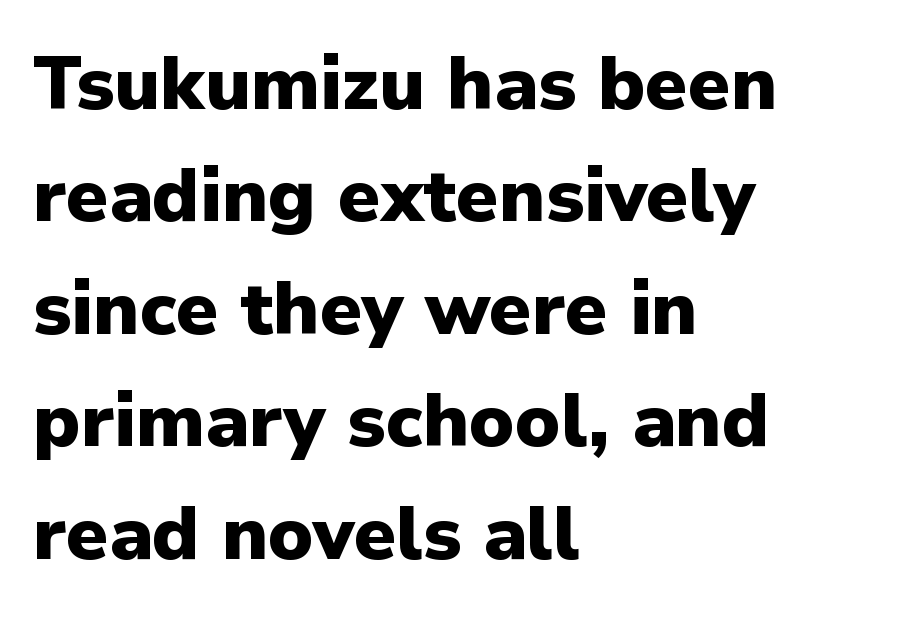
The image shows 75 px heavy sans-serif type, upright; set left-aligned, normal line spacing (1.5x), normal letter spacing, not underlined; low stroke contrast and a medium x-height.
